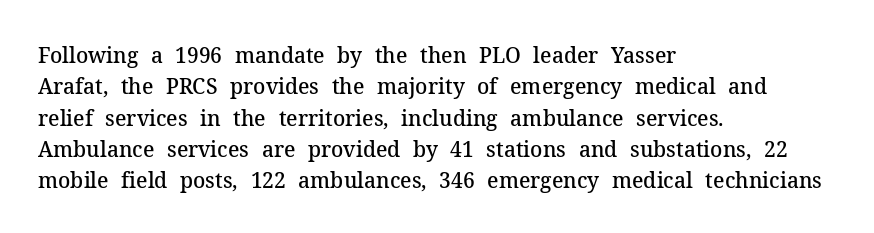
The image shows 21 px text type, upright; set left-aligned, normal line spacing (1.49x), normal letter spacing, not underlined.
